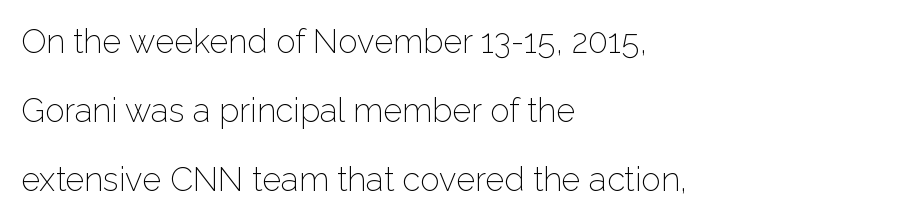
The image shows 33 px light sans-serif type, upright; set left-aligned, loose line spacing (2.09x), normal letter spacing, not underlined; low stroke contrast and a medium x-height.
